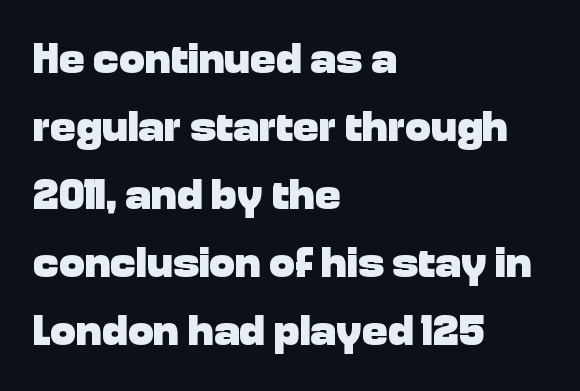
Q: Is the text bold? A: Yes.
Q: Is the text italic (slanted)? A: No, it is upright.
Q: Is the typeface a serif or a sans-serif typeface? A: Sans-serif.
Q: Is the text underlined? A: No.
Q: How is the paragraph aligned? A: Left-aligned.
Q: Is the spacing between letters normal or unusually wide? A: Normal.
Q: Is the spacing between lines tight, normal or loose? A: Normal.
Q: Width (condensed, normal, or wide)? A: Normal.
Q: Stroke contrast? A: Low.
Q: x-height? A: Medium.
Q: Monospaced? A: No.
